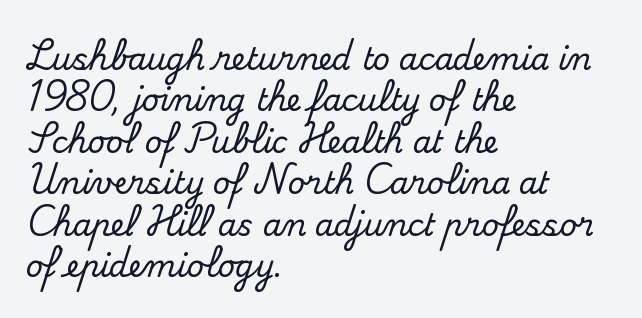
Q: Is the text italic (slanted)? A: Yes.
Q: Is the text underlined? A: No.
Q: How is the paragraph aligned? A: Left-aligned.
Q: Is the spacing between letters normal or unusually wide? A: Normal.
Q: Is the spacing between lines tight, normal or loose? A: Normal.
Q: Width (condensed, normal, or wide)? A: Normal.
Q: Stroke contrast? A: Medium.
Q: x-height? A: Small.
Q: Monospaced? A: No.
